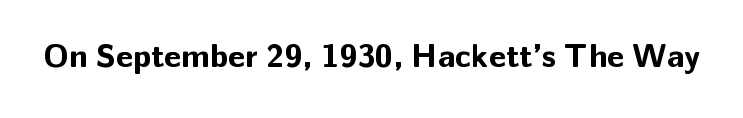
You'd pick this weight for a headline — it's a proper bold. I'd call this a sans setting — the letters go barefoot. The area under the type is left untouched. Spacing verdict: proportional, widths tailored to each character. The line texture is even and compact thanks to regular tracking. These lines were composed using upright roman letters.
